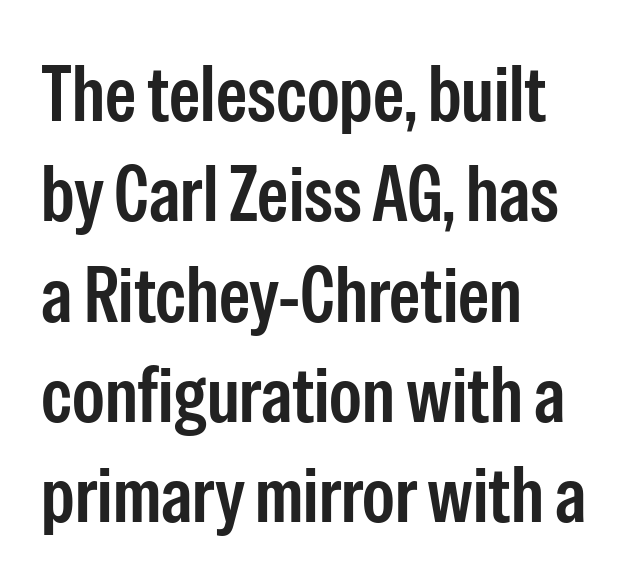
{"serif": "no", "italic": "no", "bold": "semi", "weight": "semibold", "width": "condensed", "stroke_contrast": "low", "x_height": "medium", "monospaced": "no", "underline": "no", "align": "left", "line_spacing": "normal", "line_spacing_ratio": 1.27, "letter_spacing": "normal", "letter_spacing_em": 0.0, "glyph_px": 79}
